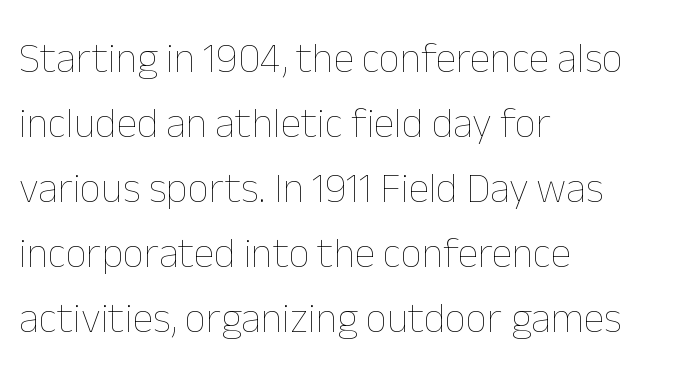
Q: Is the text bold? A: No.
Q: Is the text italic (slanted)? A: No, it is upright.
Q: Is the text underlined? A: No.
Q: How is the paragraph aligned? A: Left-aligned.
Q: Is the spacing between letters normal or unusually wide? A: Normal.
Q: Is the spacing between lines tight, normal or loose? A: Normal.
Q: Width (condensed, normal, or wide)? A: Normal.
Q: Stroke contrast? A: Low.
Q: x-height? A: Medium.
Q: Monospaced? A: No.
